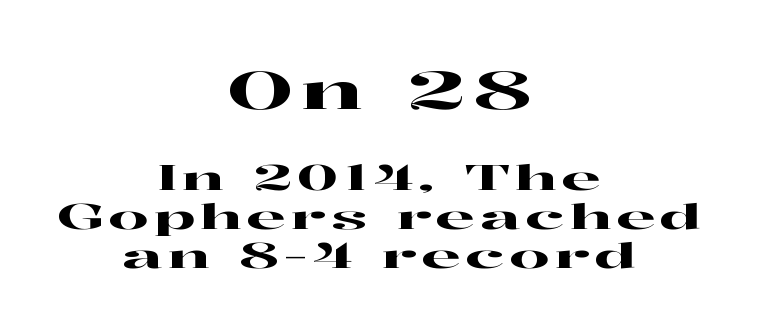
The image shows 52 px wide serif type, upright; set centered, tight line spacing (1.11x), not underlined; the first (top) block is 1.49x larger; high stroke contrast and a medium x-height.
